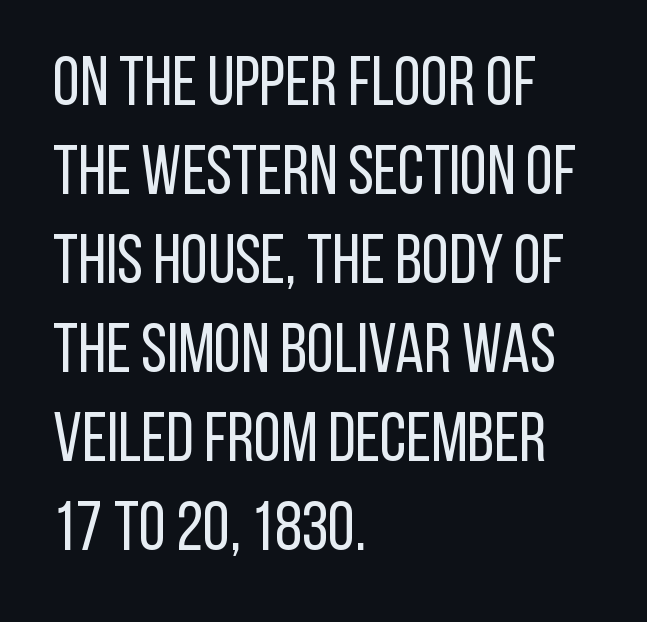
Upright lettering throughout. Heaviness? Minimal to ordinary, like unemphasized prose. No word sits above an underline. The type family on display is of the sans-serif kind. The letters advance in unequal steps, a hallmark of proportional type.
